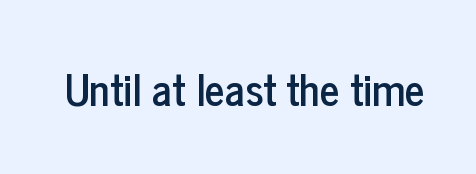
Spacing verdict: proportional, widths tailored to each character. The face used here is a sans, in the tradition of grotesques and geometrics. Every stem runs plumb, perpendicular to the baseline. Default kerning and tracking; the words read as compact shapes. Quick note: underline off.
